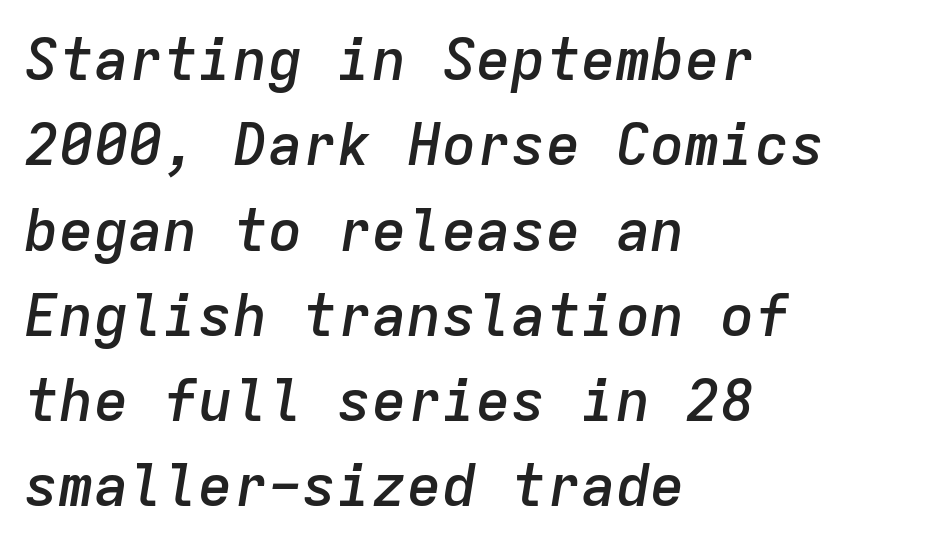
The image shows 58 px semibold type, italic (leaning right), monospaced; set left-aligned, normal line spacing (1.47x), normal letter spacing, not underlined; low stroke contrast and a medium x-height.
